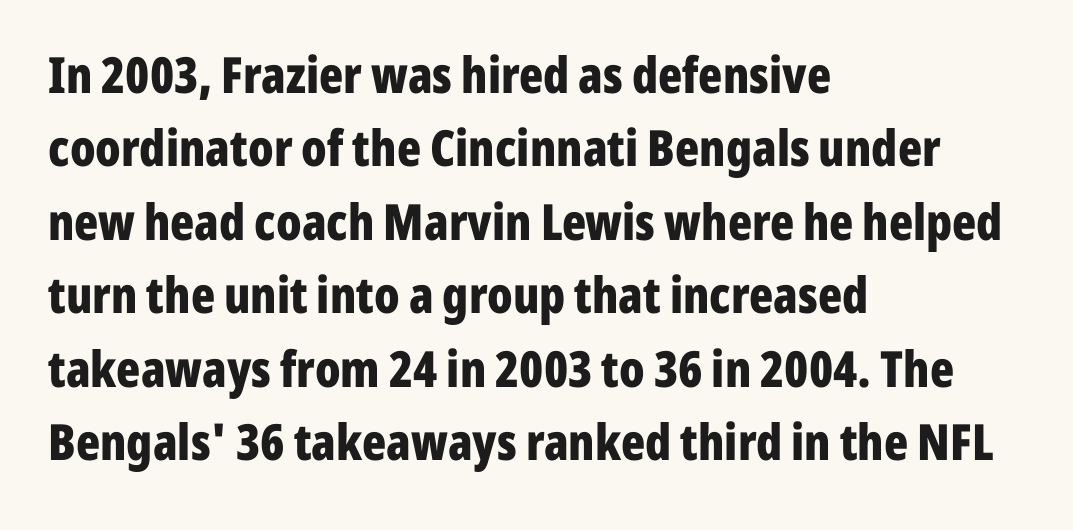
Is the block centered? No — it sits flush against the left margin. The letters are bold, with thick, heavy strokes. Proportional: the letters do not fall into vertical columns. Characters follow at the spacing the type designer built in. Rule under the text: the space is simply empty. Note: no serifs on the glyphs.
